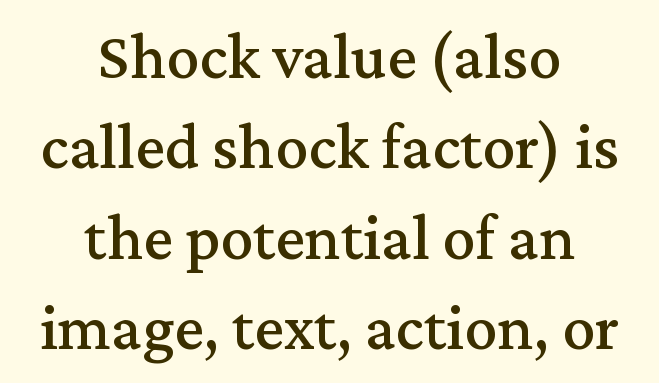
{"serif": "yes", "italic": "no", "width": "normal", "stroke_contrast": "medium", "x_height": "medium", "monospaced": "no", "underline": "no", "align": "center", "line_spacing": "normal", "line_spacing_ratio": 1.37, "letter_spacing": "normal", "letter_spacing_em": 0.0, "glyph_px": 66}
